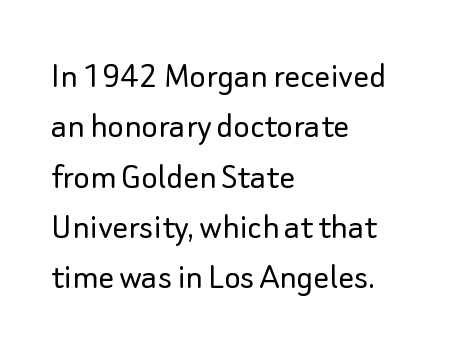
The image shows 39 px light sans-serif type, upright; set left-aligned, normal line spacing (1.29x), normal letter spacing, not underlined; low stroke contrast and a small x-height.
